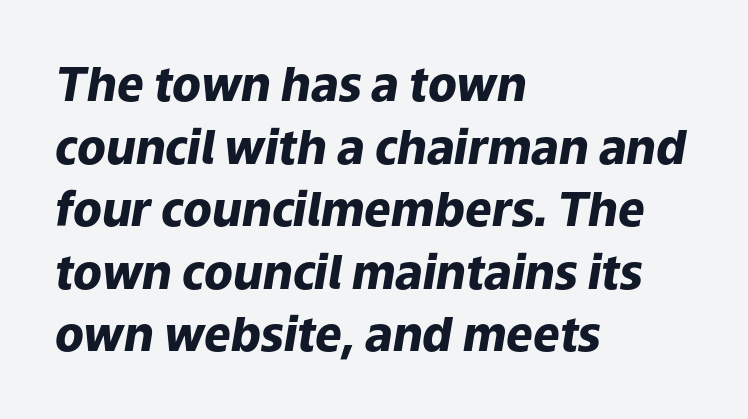
{"italic": "yes", "lean": "right", "slant_degrees": 9, "bold": "yes", "weight": "heavy", "width": "normal", "stroke_contrast": "low", "x_height": "medium", "monospaced": "no", "underline": "no", "align": "left", "line_spacing": "normal", "line_spacing_ratio": 1.33, "letter_spacing": "normal", "letter_spacing_em": 0.0, "glyph_px": 47}
